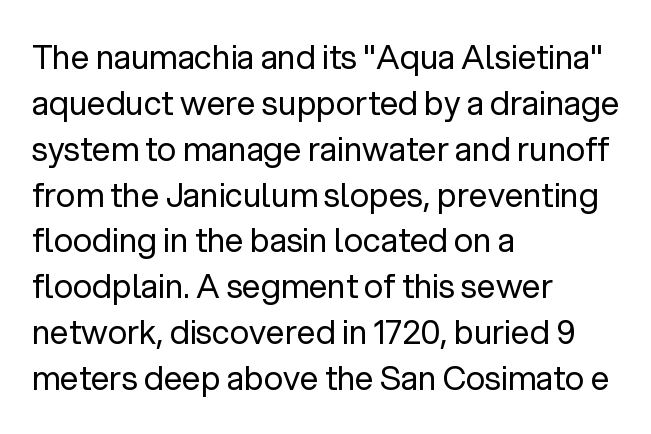
Q: Is the text bold? A: No.
Q: Is the text italic (slanted)? A: No, it is upright.
Q: Is the typeface a serif or a sans-serif typeface? A: Sans-serif.
Q: Is the text underlined? A: No.
Q: How is the paragraph aligned? A: Left-aligned.
Q: Is the spacing between letters normal or unusually wide? A: Normal.
Q: Is the spacing between lines tight, normal or loose? A: Normal.
Q: Width (condensed, normal, or wide)? A: Normal.
Q: Stroke contrast? A: Low.
Q: x-height? A: Medium.
Q: Monospaced? A: No.
